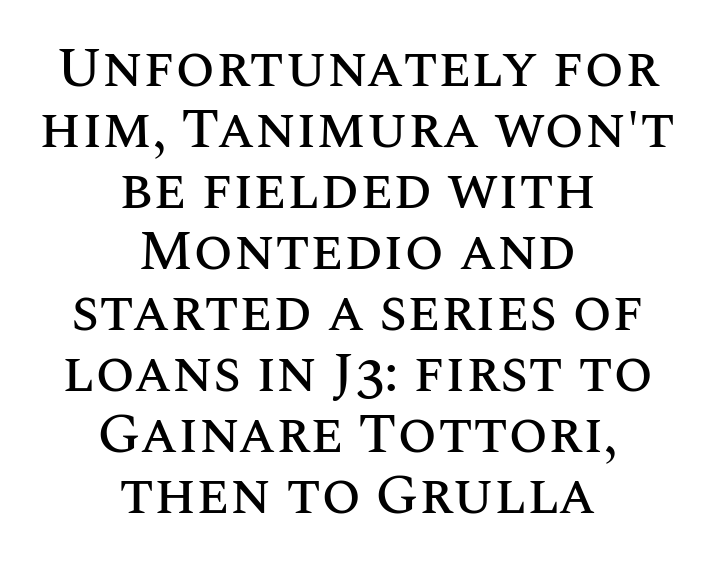
{"italic": "no", "width": "normal", "stroke_contrast": "medium", "x_height": "large", "monospaced": "no", "underline": "no", "align": "center", "line_spacing": "tight", "line_spacing_ratio": 1.07, "letter_spacing": "normal", "letter_spacing_em": 0.0, "glyph_px": 57}
